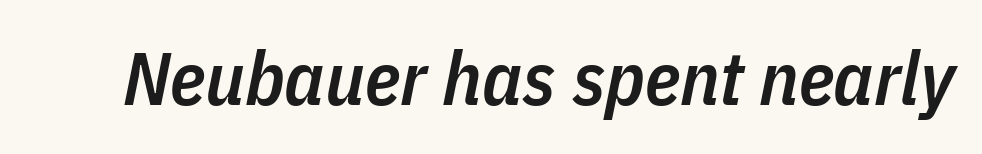
Only glyphs here, with clear space below each row. Moderately thickened strokes mark this as semibold type. Looking at the ascenders, they clearly lean. Spacing verdict: proportional, widths tailored to each character.
